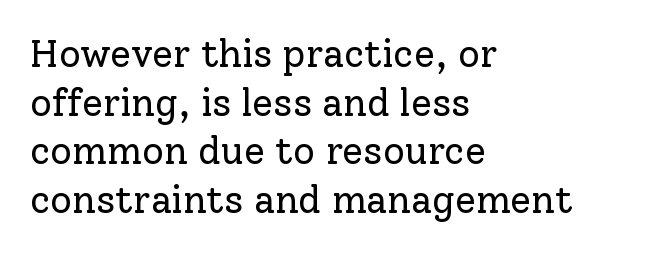
Q: Is the text bold? A: No.
Q: Is the text italic (slanted)? A: No, it is upright.
Q: Is the typeface a serif or a sans-serif typeface? A: Serif.
Q: Is the text underlined? A: No.
Q: How is the paragraph aligned? A: Left-aligned.
Q: Is the spacing between letters normal or unusually wide? A: Normal.
Q: Is the spacing between lines tight, normal or loose? A: Normal.
Q: Width (condensed, normal, or wide)? A: Normal.
Q: Stroke contrast? A: Low.
Q: x-height? A: Medium.
Q: Monospaced? A: No.
